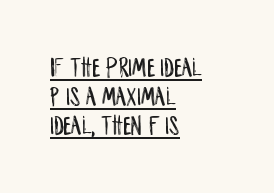
{"serif": "no", "italic": "no", "width": "condensed", "stroke_contrast": "low", "x_height": "large", "monospaced": "no", "underline": "yes", "align": "left", "line_spacing": "tight", "line_spacing_ratio": 1.04, "letter_spacing": "normal", "letter_spacing_em": 0.0, "glyph_px": 28}
